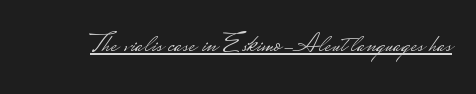
Q: Is the text bold? A: No.
Q: Is the text italic (slanted)? A: Yes.
Q: Is the typeface a serif or a sans-serif typeface? A: Sans-serif.
Q: Is the text underlined? A: Yes.
Q: Is the spacing between letters normal or unusually wide? A: Normal.
Q: Width (condensed, normal, or wide)? A: Wide.
Q: Stroke contrast? A: Low.
Q: Monospaced? A: No.
